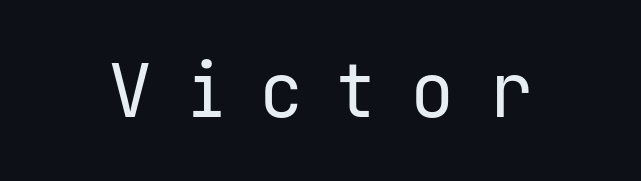
{"serif": "no", "italic": "no", "bold": "no", "weight": "regular", "width": "normal", "stroke_contrast": "low", "x_height": "medium", "monospaced": "yes", "underline": "no", "letter_spacing": "wide", "letter_spacing_em": 0.47, "glyph_px": 74}
